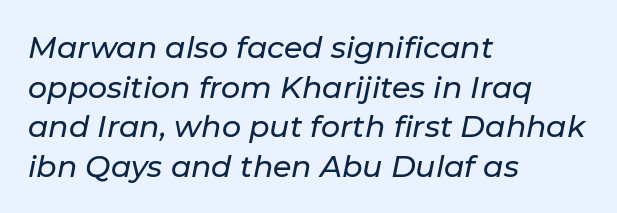
Q: Is the text italic (slanted)? A: Yes, it leans right by about 11 degrees.
Q: Is the text underlined? A: No.
Q: How is the paragraph aligned? A: Left-aligned.
Q: Is the spacing between letters normal or unusually wide? A: Normal.
Q: Is the spacing between lines tight, normal or loose? A: Normal.
Q: Width (condensed, normal, or wide)? A: Normal.
Q: Stroke contrast? A: Low.
Q: x-height? A: Medium.
Q: Monospaced? A: No.
